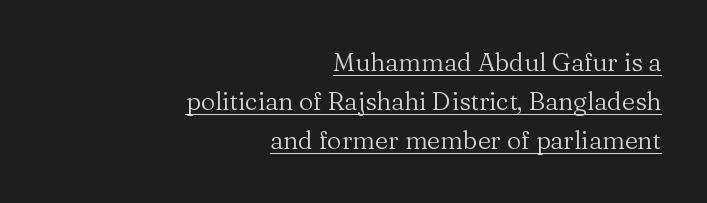
{"italic": "no", "bold": "no", "underline": "yes", "align": "right", "line_spacing": "normal", "line_spacing_ratio": 1.57, "letter_spacing": "normal", "letter_spacing_em": 0.0, "glyph_px": 25}
